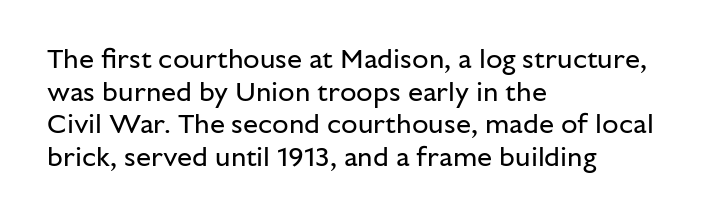
{"italic": "no", "bold": "no", "underline": "no", "align": "left", "line_spacing_ratio": 1.21, "letter_spacing": "normal", "letter_spacing_em": 0.0, "glyph_px": 27}
